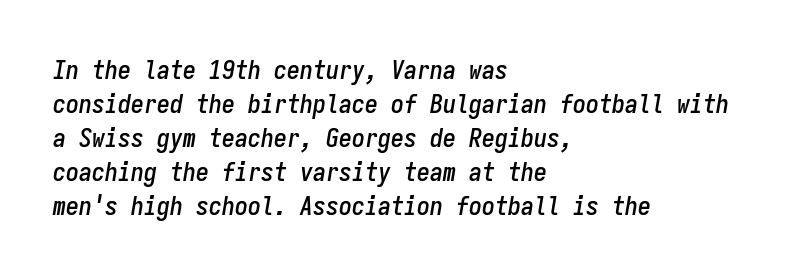
The image shows 26 px text type, italic (leaning right); set left-aligned, normal line spacing (1.31x), normal letter spacing, not underlined.
